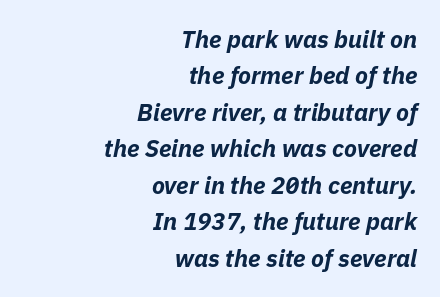
Q: Is the text bold? A: Yes.
Q: Is the text italic (slanted)? A: Yes, it leans right by about 11 degrees.
Q: Is the text underlined? A: No.
Q: How is the paragraph aligned? A: Right-aligned.
Q: Is the spacing between letters normal or unusually wide? A: Normal.
Q: Is the spacing between lines tight, normal or loose? A: Normal.
